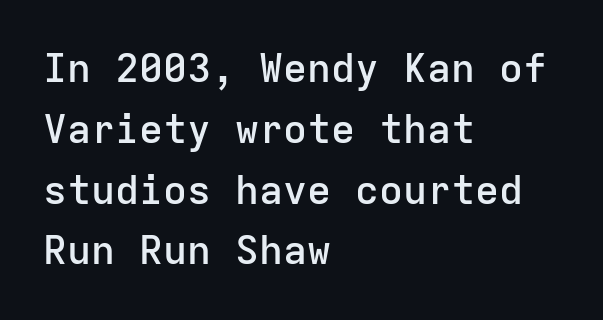
{"serif": "no", "italic": "no", "bold": "semi", "weight": "semibold", "width": "normal", "stroke_contrast": "low", "x_height": "medium", "monospaced": "yes", "underline": "no", "align": "left", "line_spacing": "normal", "line_spacing_ratio": 1.52, "letter_spacing": "normal", "letter_spacing_em": 0.0, "glyph_px": 40}
